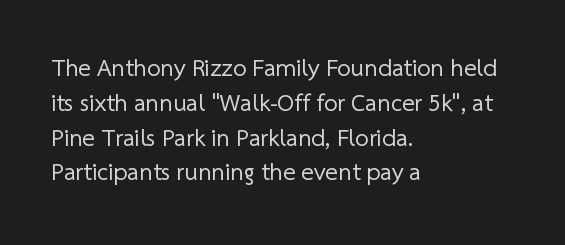
The image shows 24 px text type; set left-aligned, normal line spacing (1.45x), normal letter spacing, not underlined.
